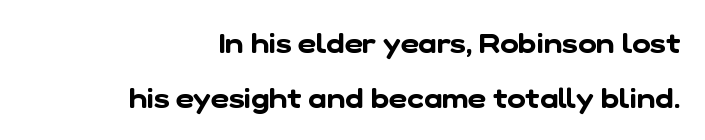
Q: Is the typeface a serif or a sans-serif typeface? A: Sans-serif.
Q: Is the text underlined? A: No.
Q: How is the paragraph aligned? A: Right-aligned.
Q: Is the spacing between letters normal or unusually wide? A: Normal.
Q: Is the spacing between lines tight, normal or loose? A: Loose.
Q: Width (condensed, normal, or wide)? A: Normal.
Q: Stroke contrast? A: Low.
Q: x-height? A: Medium.
Q: Monospaced? A: No.
